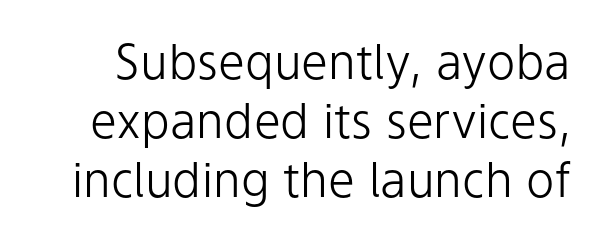
Is the letter spacing exaggerated? No — it looks like the ordinary default. Underline: absent. Stroke thickness stays within the range of a standard reading face or lighter. Think of a printed novel: that variable character pitch is what you see here.
